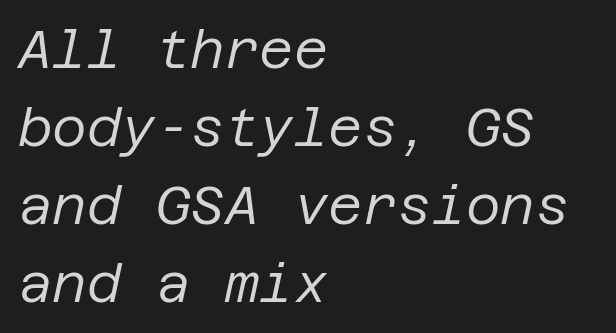
The gap between lines stays unmarked. Designer's note — italics engaged. The weight would be labelled regular, book, light, or lighter still. Leftover space on each line is placed entirely after the last word. A typesetter would call this zero additional tracking. Leading matches the norm, producing a regular column.
